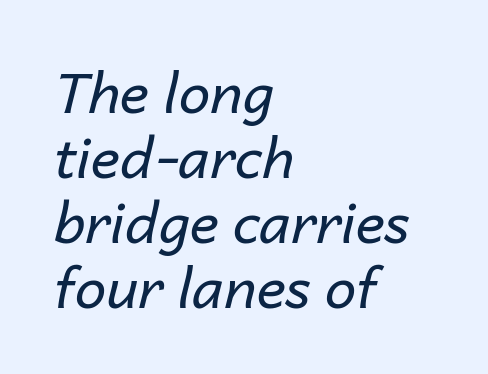
Descenders are the only things crossing below the line. The passage shown is typed in a proportional face where columns would drift. Compared with ordinary roman type, these characters are visibly tilted. Standard letterfit; no display-style spreading of the glyphs. The typeface has the unassuming heft of standard copy or less.
